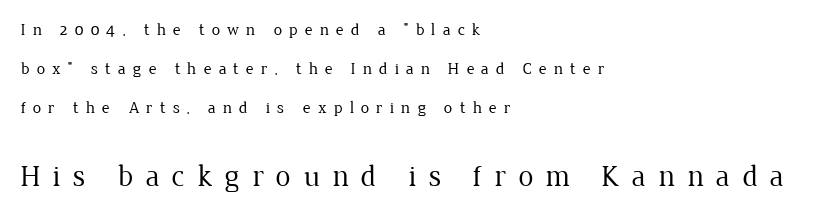
Q: Is the text bold? A: No.
Q: Is the text italic (slanted)? A: No, it is upright.
Q: Is the typeface a serif or a sans-serif typeface? A: Serif.
Q: Is the text underlined? A: No.
Q: How is the paragraph aligned? A: Left-aligned.
Q: Is the spacing between letters normal or unusually wide? A: Unusually wide.
Q: Is the spacing between lines tight, normal or loose? A: Loose.
Q: Which block of text is set in a larger size, the first (top) or the second (bottom)? A: The second (bottom) one.
Q: Width (condensed, normal, or wide)? A: Normal.
Q: Stroke contrast? A: Low.
Q: x-height? A: Medium.
Q: Monospaced? A: No.
